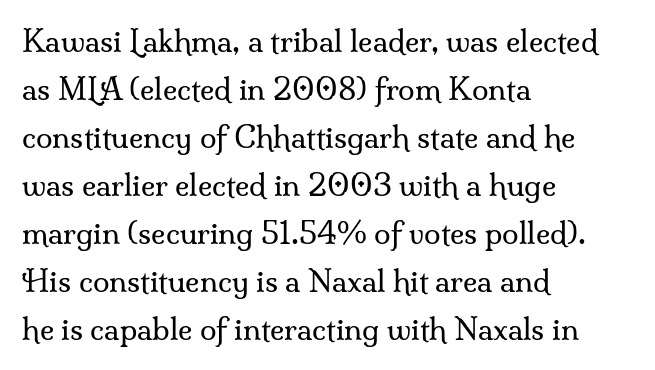
Students, note that the glyphs here touch the page at normal intervals. Unmarked baselines from the first word to the last. Posture: vertical. The passage shown stacks its lines at a standard gap.
